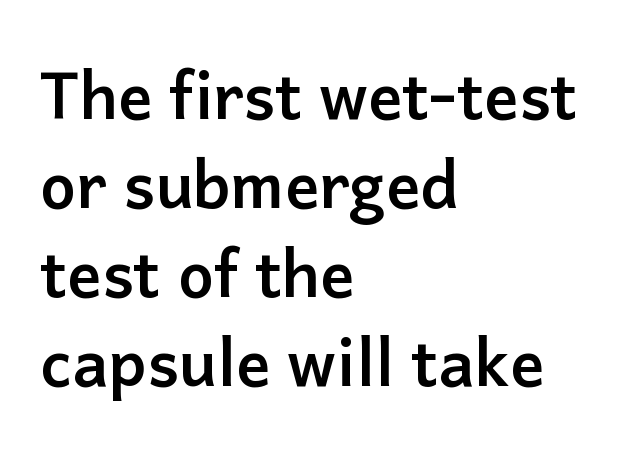
{"serif": "no", "italic": "no", "bold": "yes", "weight": "semibold", "width": "normal", "stroke_contrast": "low", "x_height": "medium", "monospaced": "no", "underline": "no", "align": "left", "line_spacing": "normal", "line_spacing_ratio": 1.39, "letter_spacing": "normal", "letter_spacing_em": 0.0, "glyph_px": 64}
